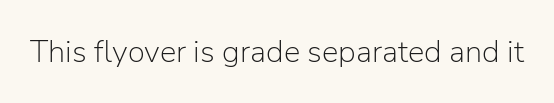
The image shows 31 px light sans-serif type, upright; set normal letter spacing, not underlined; low stroke contrast and a medium x-height.
